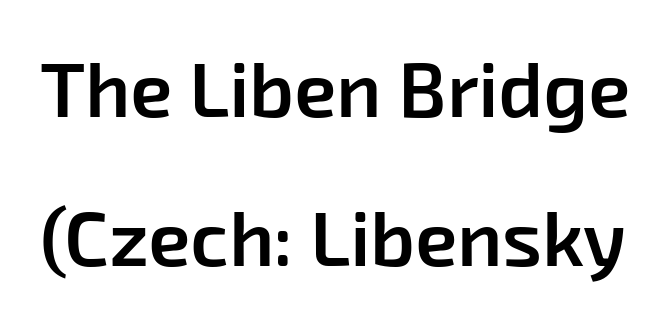
{"serif": "no", "bold": "semi", "weight": "semibold", "width": "normal", "stroke_contrast": "low", "x_height": "medium", "monospaced": "no", "underline": "no", "line_spacing": "loose", "line_spacing_ratio": 1.94, "letter_spacing": "normal", "letter_spacing_em": 0.0, "glyph_px": 77}
